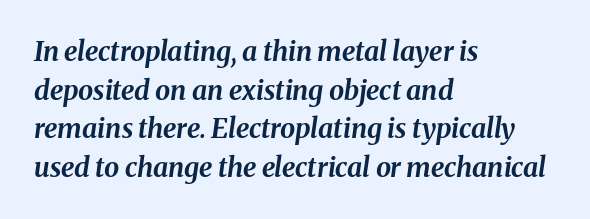
{"italic": "yes", "lean": "right", "slant_degrees": 8, "bold": "yes", "underline": "no", "align": "left", "line_spacing": "normal", "line_spacing_ratio": 1.43, "letter_spacing": "normal", "letter_spacing_em": 0.0, "glyph_px": 27}
